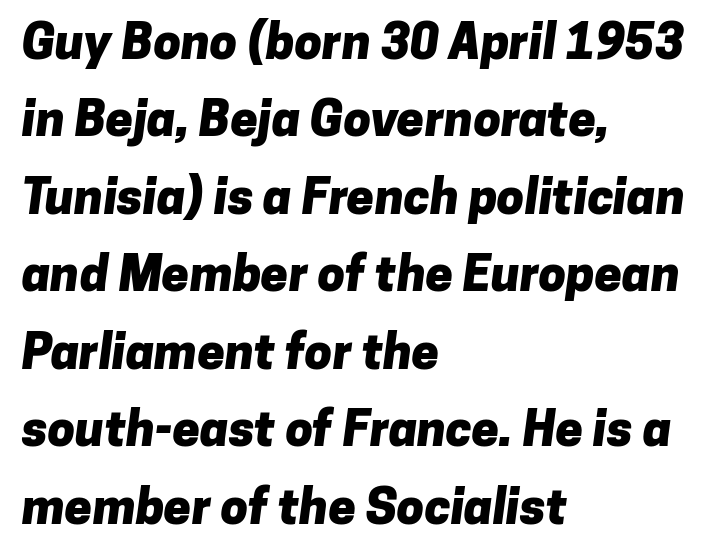
Q: Is the text bold? A: Yes.
Q: Is the typeface a serif or a sans-serif typeface? A: Sans-serif.
Q: Is the text underlined? A: No.
Q: How is the paragraph aligned? A: Left-aligned.
Q: Is the spacing between letters normal or unusually wide? A: Normal.
Q: Is the spacing between lines tight, normal or loose? A: Normal.
Q: Width (condensed, normal, or wide)? A: Normal.
Q: Stroke contrast? A: Low.
Q: x-height? A: Medium.
Q: Monospaced? A: No.
